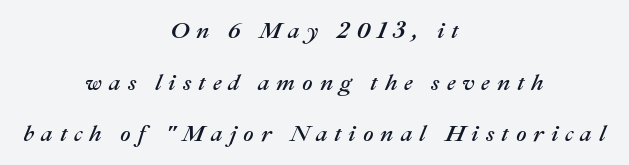
{"italic": "yes", "lean": "right", "slant_degrees": 22, "underline": "no", "align": "center", "line_spacing": "loose", "line_spacing_ratio": 2.25, "letter_spacing": "wide", "letter_spacing_em": 0.3, "glyph_px": 23}
